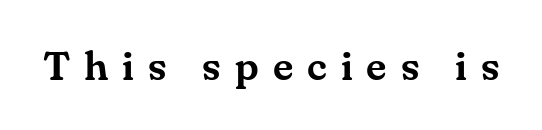
The image shows 41 px serif type, upright; set unusually wide letter spacing (+0.34 em), not underlined; medium stroke contrast and a small x-height.
